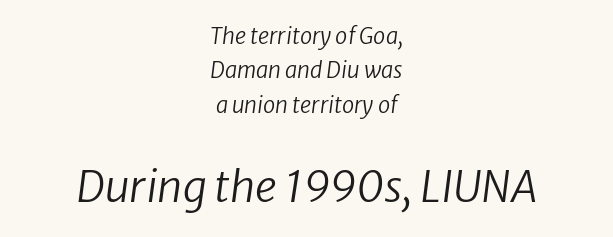
The image shows 43 px regular-weight sans-serif type; set centered, normal line spacing (1.56x), normal letter spacing, not underlined; the second (bottom) block is 1.95x larger; low stroke contrast and a medium x-height.
